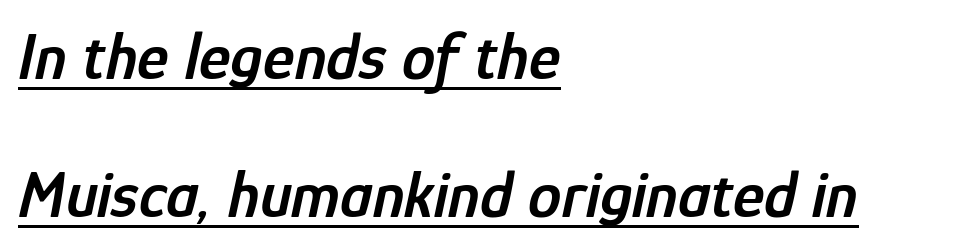
The image shows 67 px semibold, condensed type, italic (leaning right); set left-aligned, loose line spacing (2.06x), normal letter spacing, underlined; low stroke contrast and a medium x-height.
